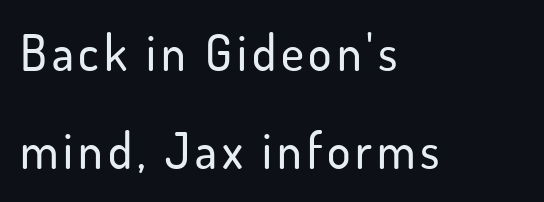
Q: Is the text italic (slanted)? A: No, it is upright.
Q: Is the typeface a serif or a sans-serif typeface? A: Sans-serif.
Q: Is the text underlined? A: No.
Q: How is the paragraph aligned? A: Left-aligned.
Q: Is the spacing between lines tight, normal or loose? A: Loose.
Q: Width (condensed, normal, or wide)? A: Normal.
Q: Stroke contrast? A: Low.
Q: x-height? A: Small.
Q: Monospaced? A: No.
